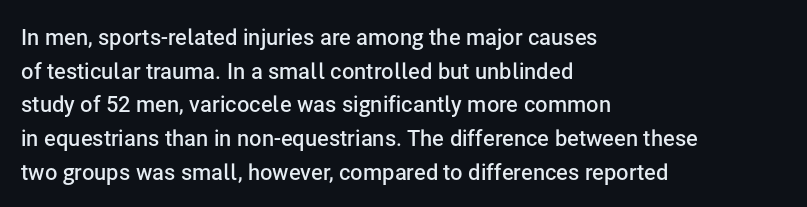
Q: Is the text bold? A: Semi-bold.
Q: Is the text italic (slanted)? A: No, it is upright.
Q: Is the text underlined? A: No.
Q: How is the paragraph aligned? A: Left-aligned.
Q: Is the spacing between letters normal or unusually wide? A: Normal.
Q: Is the spacing between lines tight, normal or loose? A: Normal.
